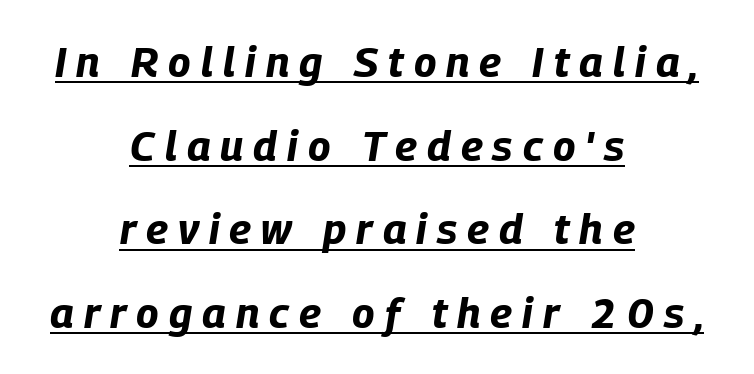
Q: Is the text bold? A: Yes.
Q: Is the text italic (slanted)? A: Yes, it leans right by about 9 degrees.
Q: Is the text underlined? A: Yes.
Q: How is the paragraph aligned? A: Centered.
Q: Is the spacing between letters normal or unusually wide? A: Unusually wide.
Q: Is the spacing between lines tight, normal or loose? A: Loose.
Q: Width (condensed, normal, or wide)? A: Condensed.
Q: Stroke contrast? A: Low.
Q: x-height? A: Large.
Q: Monospaced? A: No.
